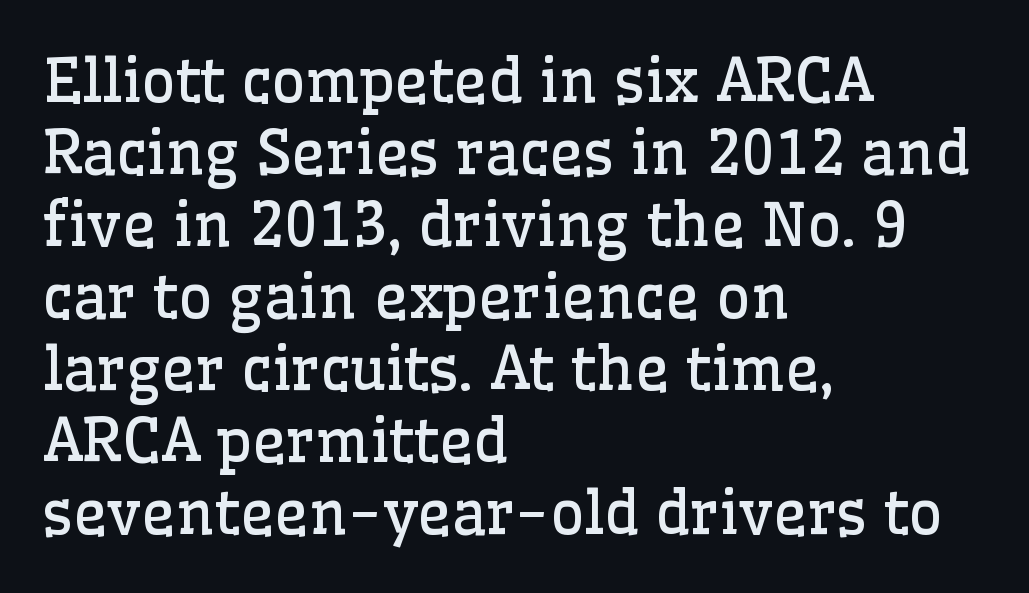
The lines are quadded left. You can tell it's not italic because the verticals are truly vertical. Glyph-to-glyph distance matches everyday printed text. The strokes are not fattened; the text isn't bold. Regarding serifs, this sample has them. The area under the type is left untouched.
